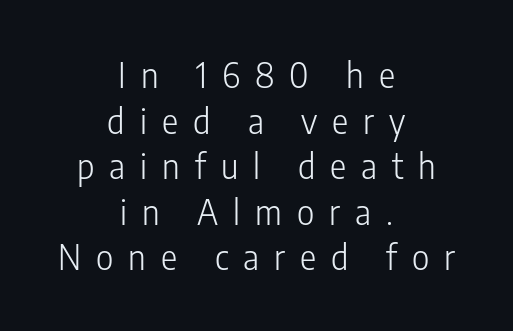
{"serif": "no", "italic": "no", "bold": "no", "weight": "light", "width": "condensed", "stroke_contrast": "low", "x_height": "medium", "monospaced": "no", "underline": "no", "align": "center", "line_spacing": "normal", "line_spacing_ratio": 1.34, "letter_spacing": "wide", "letter_spacing_em": 0.44, "glyph_px": 34}
